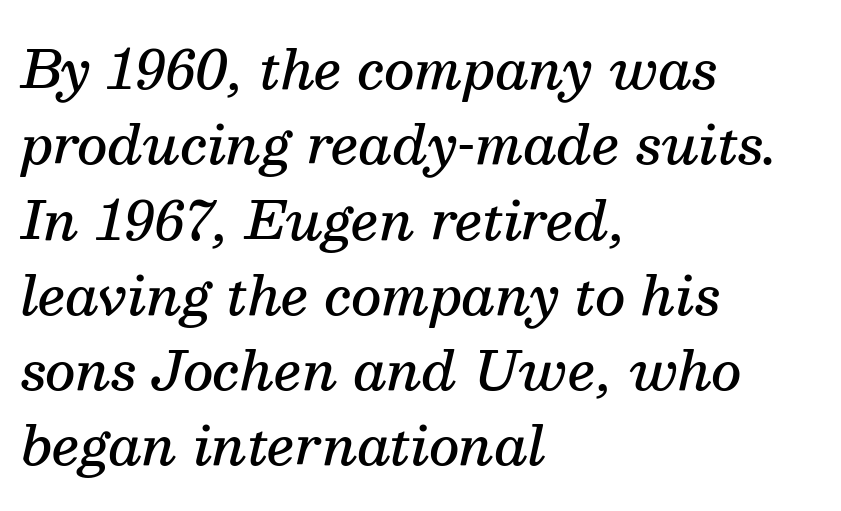
{"serif": "yes", "italic": "yes", "lean": "right", "slant_degrees": 13, "bold": "semi", "weight": "semibold", "width": "normal", "stroke_contrast": "medium", "x_height": "medium", "monospaced": "no", "underline": "no", "align": "left", "line_spacing": "normal", "line_spacing_ratio": 1.42, "letter_spacing": "normal", "letter_spacing_em": 0.0, "glyph_px": 53}
